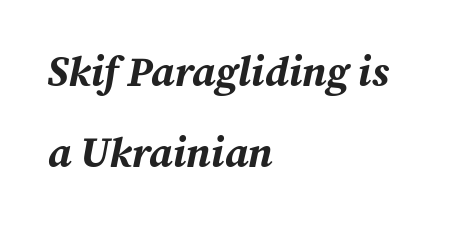
The image shows 42 px bold type, italic (leaning right); set left-aligned, loose line spacing (1.93x), normal letter spacing, not underlined; medium stroke contrast and a medium x-height.
